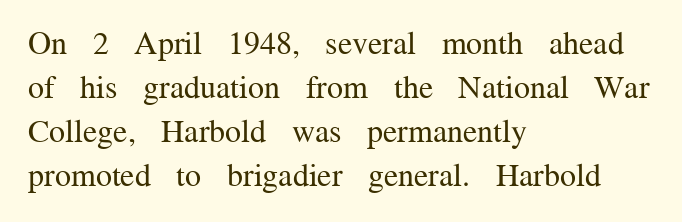
{"serif": "yes", "italic": "no", "bold": "no", "weight": "regular", "width": "normal", "stroke_contrast": "medium", "x_height": "medium", "monospaced": "no", "underline": "no", "align": "left", "line_spacing": "normal", "line_spacing_ratio": 1.38, "letter_spacing": "normal", "letter_spacing_em": 0.0, "glyph_px": 32}
